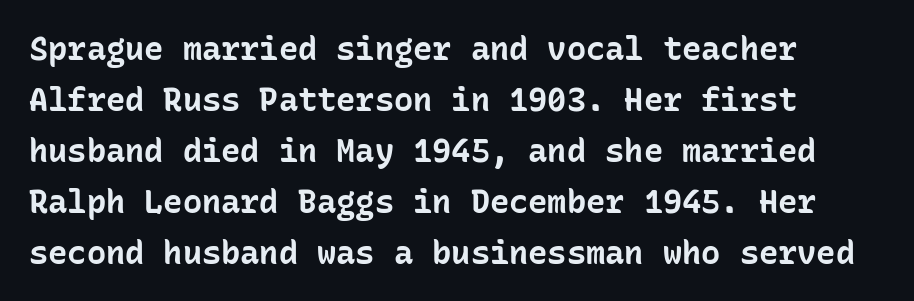
The image shows 32 px bold sans-serif type, upright, monospaced; set left-aligned, normal line spacing (1.59x), normal letter spacing, not underlined; low stroke contrast and a medium x-height.
